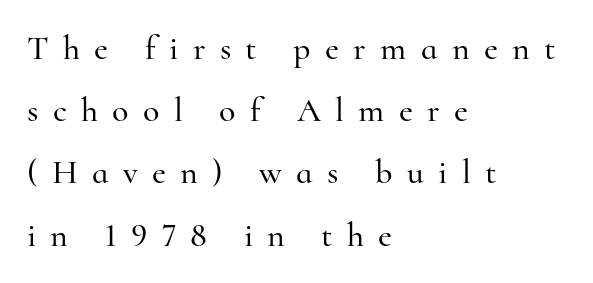
{"serif": "yes", "italic": "no", "width": "normal", "stroke_contrast": "high", "x_height": "small", "monospaced": "no", "underline": "no", "align": "left", "line_spacing_ratio": 1.83, "letter_spacing": "wide", "letter_spacing_em": 0.42, "glyph_px": 34}
